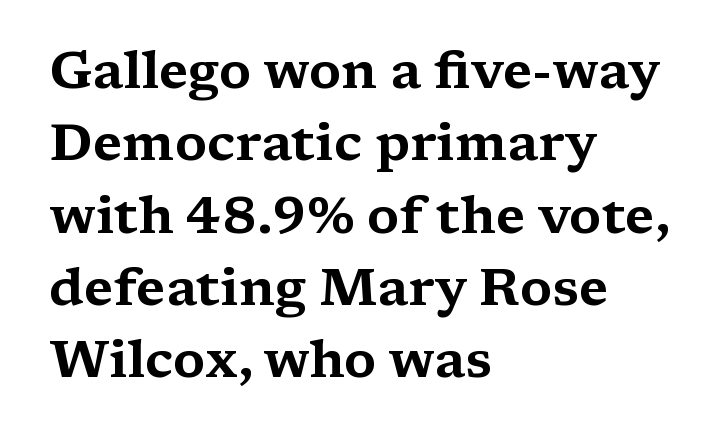
Q: Is the text italic (slanted)? A: No, it is upright.
Q: Is the typeface a serif or a sans-serif typeface? A: Serif.
Q: Is the text underlined? A: No.
Q: How is the paragraph aligned? A: Left-aligned.
Q: Is the spacing between letters normal or unusually wide? A: Normal.
Q: Is the spacing between lines tight, normal or loose? A: Normal.
Q: Width (condensed, normal, or wide)? A: Wide.
Q: Stroke contrast? A: Medium.
Q: x-height? A: Medium.
Q: Monospaced? A: No.
